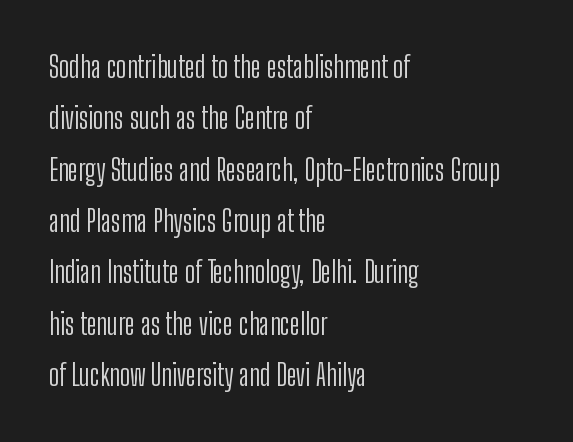
Q: Is the text bold? A: No.
Q: Is the text italic (slanted)? A: No, it is upright.
Q: Is the typeface a serif or a sans-serif typeface? A: Sans-serif.
Q: Is the text underlined? A: No.
Q: How is the paragraph aligned? A: Left-aligned.
Q: Is the spacing between letters normal or unusually wide? A: Normal.
Q: Width (condensed, normal, or wide)? A: Condensed.
Q: Stroke contrast? A: Low.
Q: x-height? A: Medium.
Q: Monospaced? A: No.
